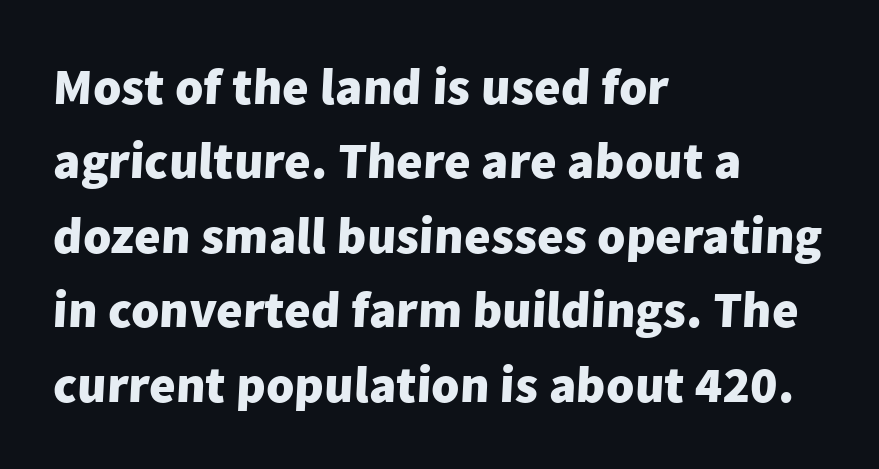
{"serif": "no", "bold": "yes", "weight": "heavy", "width": "normal", "stroke_contrast": "low", "x_height": "medium", "monospaced": "no", "underline": "no", "align": "left", "line_spacing": "normal", "line_spacing_ratio": 1.46, "letter_spacing": "normal", "letter_spacing_em": 0.0, "glyph_px": 51}
